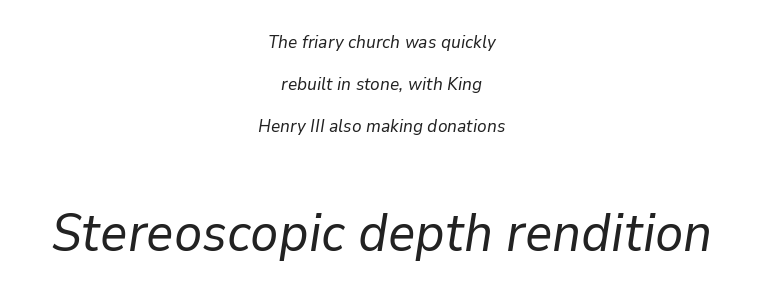
Q: Is the text bold? A: No.
Q: Is the text italic (slanted)? A: Yes, it leans right by about 9 degrees.
Q: Is the text underlined? A: No.
Q: How is the paragraph aligned? A: Centered.
Q: Is the spacing between letters normal or unusually wide? A: Normal.
Q: Is the spacing between lines tight, normal or loose? A: Loose.
Q: Which block of text is set in a larger size, the first (top) or the second (bottom)? A: The second (bottom) one.
Q: Width (condensed, normal, or wide)? A: Normal.
Q: Stroke contrast? A: Low.
Q: x-height? A: Medium.
Q: Monospaced? A: No.
